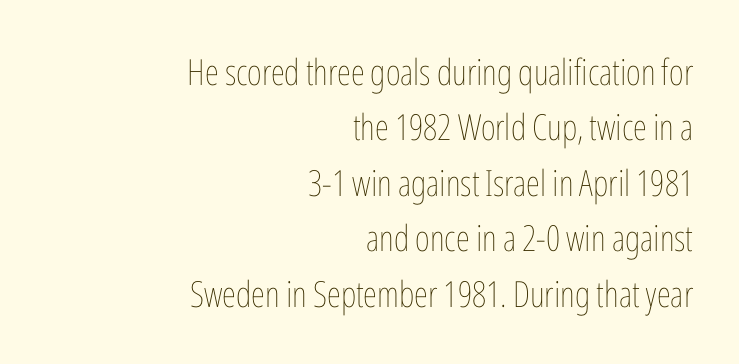
Q: Is the text bold? A: No.
Q: Is the text italic (slanted)? A: No, it is upright.
Q: Is the text underlined? A: No.
Q: How is the paragraph aligned? A: Right-aligned.
Q: Is the spacing between letters normal or unusually wide? A: Normal.
Q: Is the spacing between lines tight, normal or loose? A: Normal.
Q: Width (condensed, normal, or wide)? A: Condensed.
Q: Stroke contrast? A: Low.
Q: x-height? A: Medium.
Q: Monospaced? A: No.
